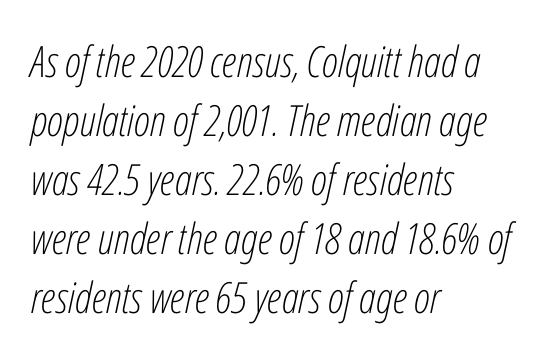
The face looks like a standard text weight, possibly lighter. The glyphs are unaccompanied by any horizontal stroke below them. The lines sit at an ordinary, default distance from one another. These lines keep a tight, regular rhythm from letter to letter. The rendering applies a slant to the glyphs. Notice how the passage keeps a crisp vertical edge on the left only.
